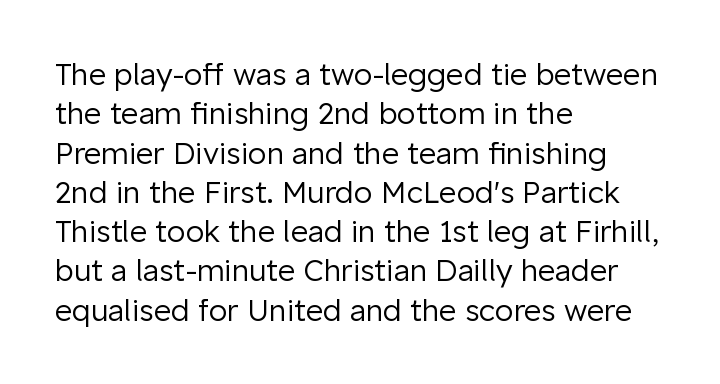
The image shows 30 px regular-weight sans-serif type, upright; set left-aligned, normal line spacing (1.31x), normal letter spacing, not underlined; low stroke contrast and a medium x-height.
